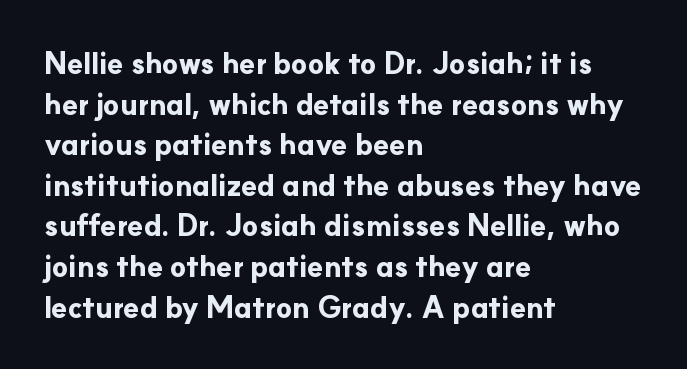
Q: Is the text bold? A: Yes.
Q: Is the text italic (slanted)? A: No, it is upright.
Q: Is the typeface a serif or a sans-serif typeface? A: Sans-serif.
Q: Is the text underlined? A: No.
Q: How is the paragraph aligned? A: Left-aligned.
Q: Is the spacing between letters normal or unusually wide? A: Normal.
Q: Is the spacing between lines tight, normal or loose? A: Normal.
Q: Width (condensed, normal, or wide)? A: Normal.
Q: Stroke contrast? A: Low.
Q: x-height? A: Small.
Q: Monospaced? A: No.
